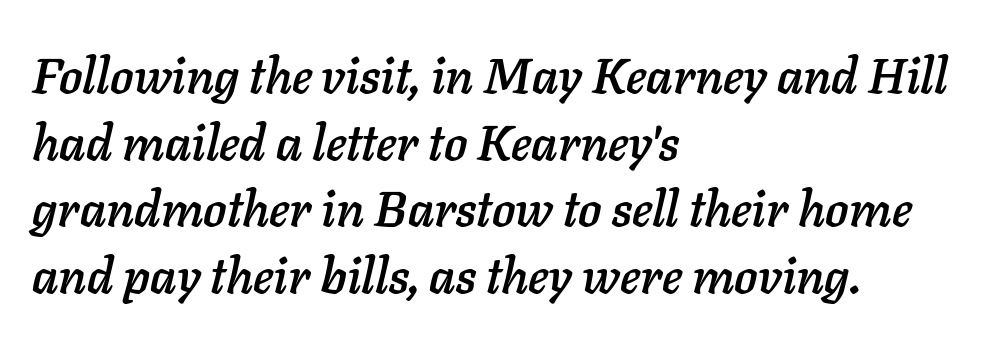
The image shows 49 px text type, italic (leaning right); set left-aligned, normal line spacing (1.36x), normal letter spacing, not underlined; low stroke contrast and a medium x-height.
